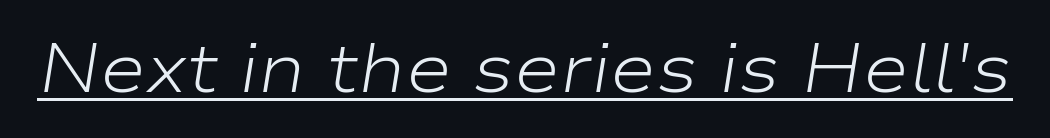
Q: Is the text bold? A: No.
Q: Is the text italic (slanted)? A: Yes, it leans right by about 9 degrees.
Q: Is the text underlined? A: Yes.
Q: Is the spacing between letters normal or unusually wide? A: Normal.
Q: Width (condensed, normal, or wide)? A: Wide.
Q: Stroke contrast? A: Low.
Q: x-height? A: Medium.
Q: Monospaced? A: No.
